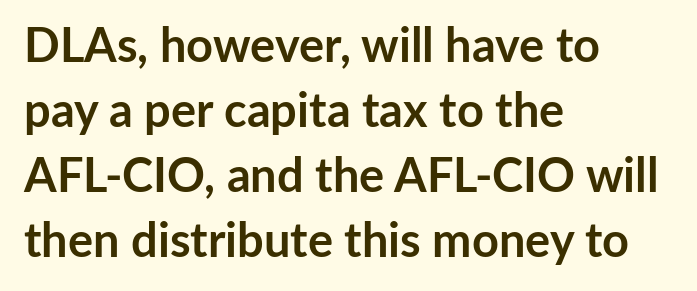
Q: Is the text bold? A: Yes.
Q: Is the text italic (slanted)? A: No, it is upright.
Q: Is the typeface a serif or a sans-serif typeface? A: Sans-serif.
Q: Is the text underlined? A: No.
Q: How is the paragraph aligned? A: Left-aligned.
Q: Is the spacing between letters normal or unusually wide? A: Normal.
Q: Is the spacing between lines tight, normal or loose? A: Normal.
Q: Width (condensed, normal, or wide)? A: Normal.
Q: Stroke contrast? A: Low.
Q: x-height? A: Medium.
Q: Monospaced? A: No.
